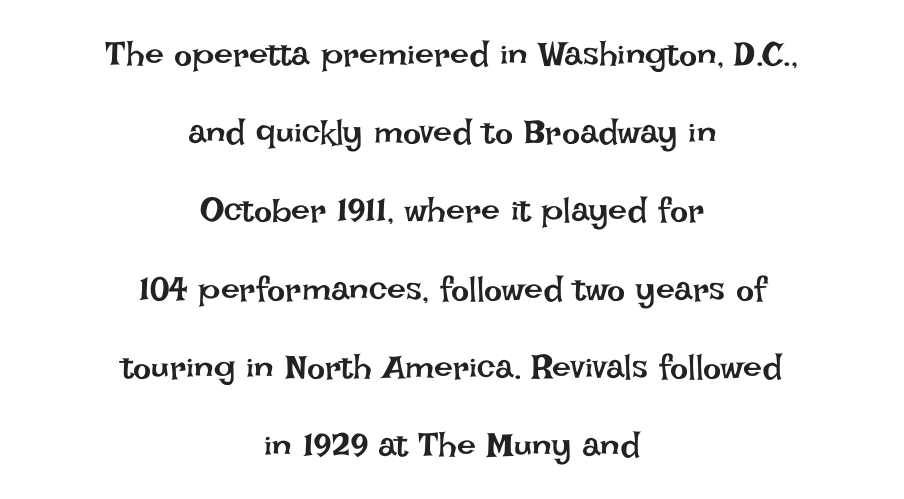
The image shows 34 px regular-weight type, upright; set centered, loose line spacing (2.3x), normal letter spacing, not underlined; low stroke contrast and a large x-height.
